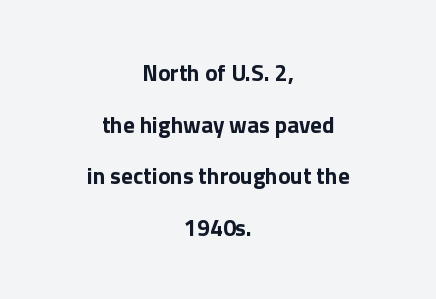
Q: Is the text bold? A: Yes.
Q: Is the text italic (slanted)? A: No, it is upright.
Q: Is the text underlined? A: No.
Q: How is the paragraph aligned? A: Centered.
Q: Is the spacing between letters normal or unusually wide? A: Normal.
Q: Is the spacing between lines tight, normal or loose? A: Loose.
